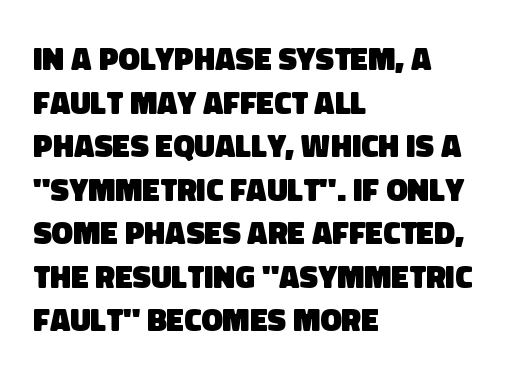
The passage is arranged the way most books set body copy — flush left. Compared with typical paragraphs, the rows here are spaced about the same. Spacing verdict: proportional, widths tailored to each character. The foot of each line stays bare and open. This sample uses a sans-serif face.
